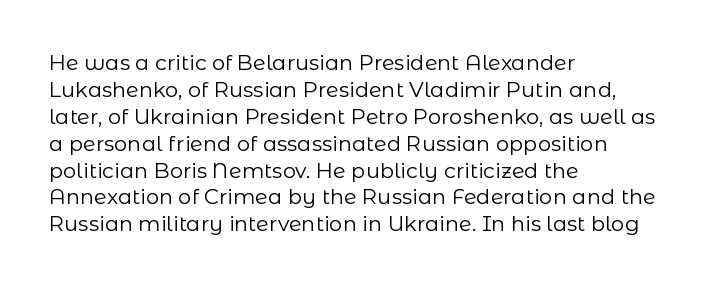
The image shows 21 px text type, upright; set left-aligned, normal line spacing (1.28x), normal letter spacing, not underlined.
